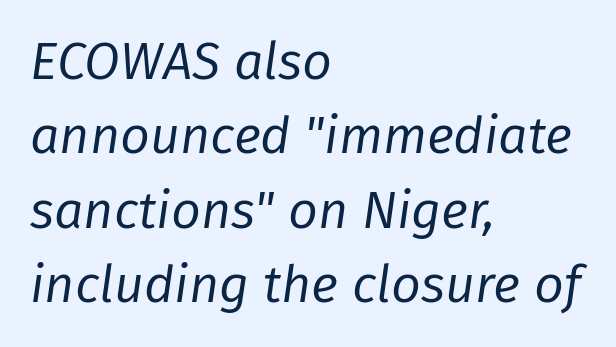
{"italic": "yes", "lean": "right", "slant_degrees": 8, "bold": "no", "weight": "regular", "width": "normal", "stroke_contrast": "low", "x_height": "medium", "monospaced": "no", "underline": "no", "align": "left", "line_spacing": "normal", "line_spacing_ratio": 1.43, "letter_spacing": "normal", "letter_spacing_em": 0.0, "glyph_px": 52}
